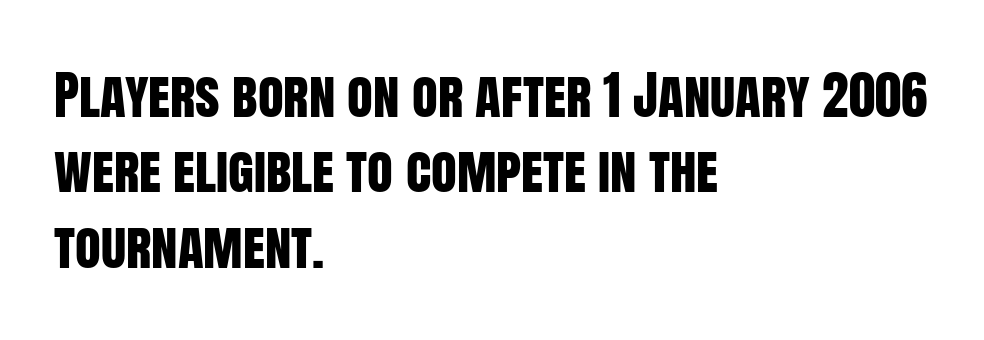
Q: Is the text italic (slanted)? A: No, it is upright.
Q: Is the typeface a serif or a sans-serif typeface? A: Sans-serif.
Q: Is the text underlined? A: No.
Q: How is the paragraph aligned? A: Left-aligned.
Q: Is the spacing between letters normal or unusually wide? A: Normal.
Q: Is the spacing between lines tight, normal or loose? A: Normal.
Q: Width (condensed, normal, or wide)? A: Condensed.
Q: Stroke contrast? A: Low.
Q: x-height? A: Large.
Q: Monospaced? A: No.
